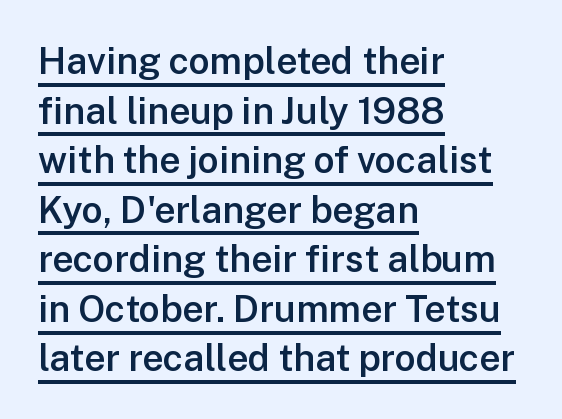
The strokes are fattened partway — semibold, not bold. These lines are rendered in a variable-pitch font. A typesetter would call this zero additional tracking. Unlike a traditional serif, this face leaves its strokes unadorned. Glance below the letters and you will spot a drawn line. Is there any slant? The stems are plumb.
